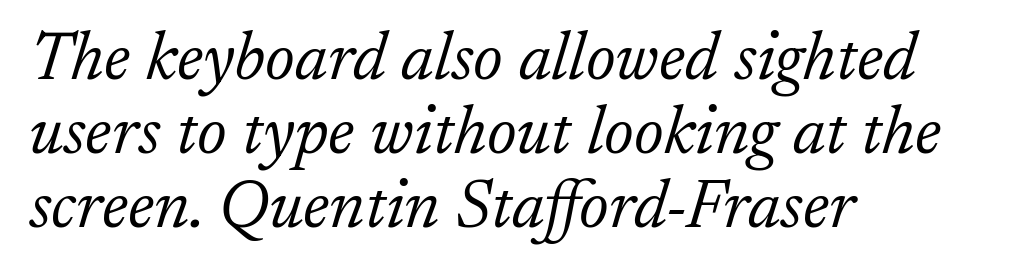
The image shows 68 px light serif type, italic (leaning right); set left-aligned, tight line spacing (1.09x), normal letter spacing, not underlined; low stroke contrast and a small x-height.
